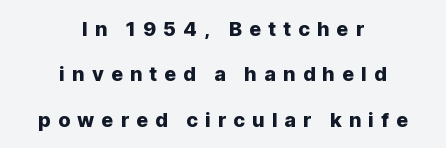
Q: Is the text italic (slanted)? A: No, it is upright.
Q: Is the text underlined? A: No.
Q: How is the paragraph aligned? A: Centered.
Q: Is the spacing between letters normal or unusually wide? A: Unusually wide.
Q: Is the spacing between lines tight, normal or loose? A: Loose.
